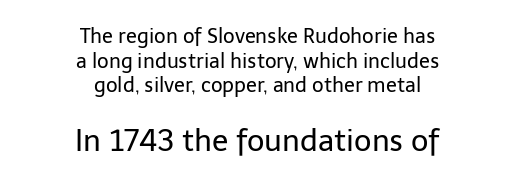
The image shows 30 px regular-weight sans-serif type, upright; set centered, line spacing 1.23x, normal letter spacing, not underlined; the second (bottom) block is 1.5x larger; low stroke contrast and a medium x-height.
